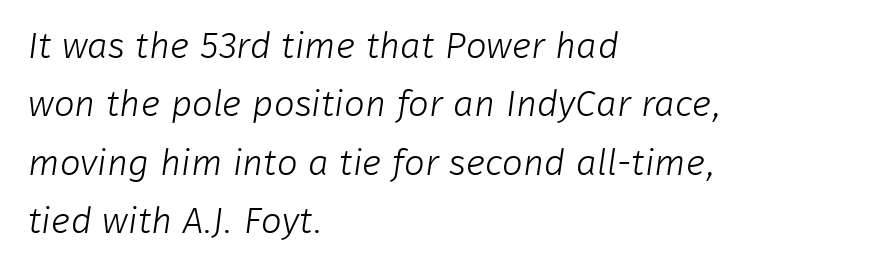
{"serif": "no", "bold": "no", "weight": "light", "width": "normal", "stroke_contrast": "low", "x_height": "medium", "monospaced": "no", "underline": "no", "align": "left", "line_spacing": "normal", "line_spacing_ratio": 1.58, "letter_spacing": "normal", "letter_spacing_em": 0.0, "glyph_px": 37}
